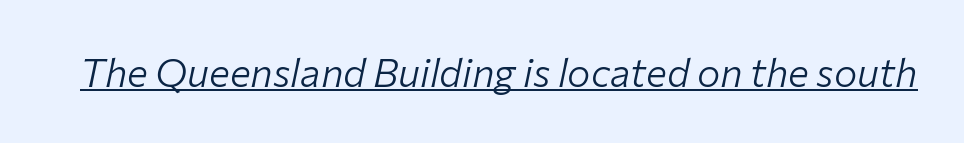
The image shows 39 px light type, italic (leaning right); set normal letter spacing, underlined; low stroke contrast and a medium x-height.
